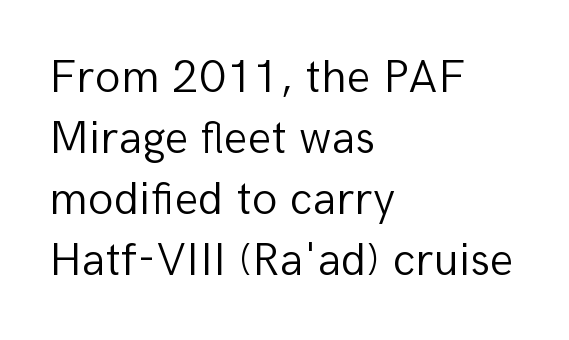
The image shows 47 px light sans-serif type, upright; set left-aligned, normal line spacing (1.3x), normal letter spacing, not underlined; low stroke contrast and a medium x-height.
